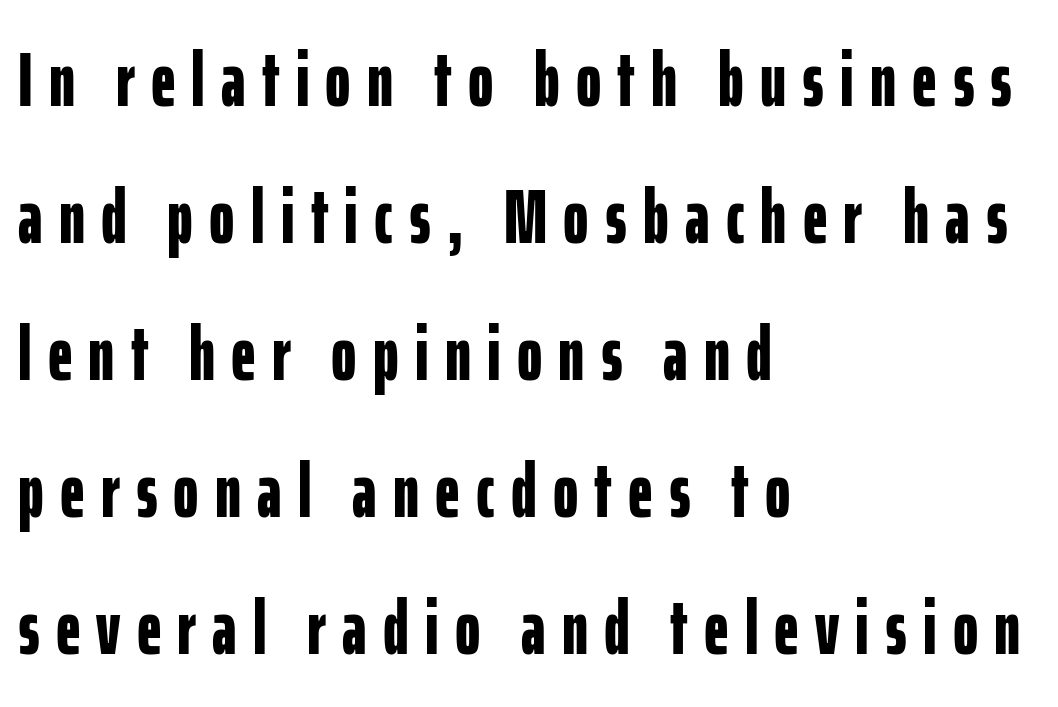
Q: Is the text bold? A: Yes.
Q: Is the text italic (slanted)? A: No, it is upright.
Q: Is the typeface a serif or a sans-serif typeface? A: Sans-serif.
Q: Is the text underlined? A: No.
Q: How is the paragraph aligned? A: Left-aligned.
Q: Is the spacing between letters normal or unusually wide? A: Unusually wide.
Q: Width (condensed, normal, or wide)? A: Condensed.
Q: Stroke contrast? A: Low.
Q: x-height? A: Medium.
Q: Monospaced? A: No.
